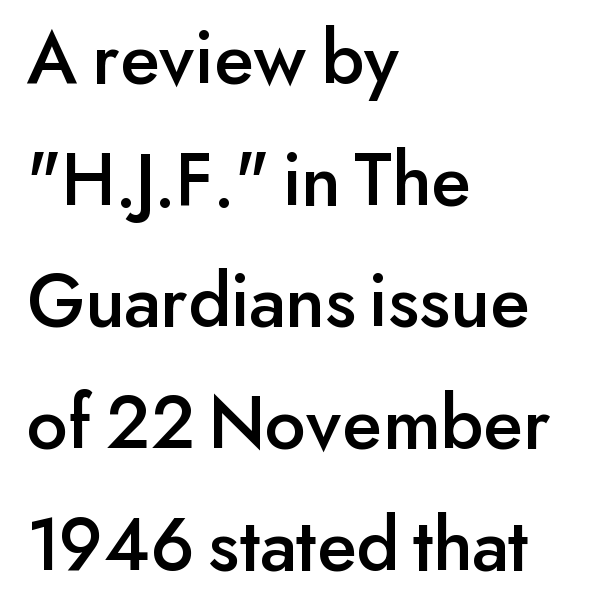
No word sits above an underline. These lines are composed in type without serifs. Rendered with straight, roman letterforms. Each new line begins a customary step beneath the previous one. Between one letter and the next there's only the usual sliver of space. Here the designer chose a conventional face with non-uniform glyph widths.
